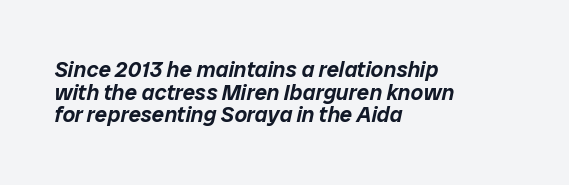
The setting favours the left margin, as ordinary paragraphs usually do. The font's italic variant was chosen for this text. Descenders are the only things crossing below the line. Does extra space separate the letters? No, they use regular spacing. Quick note: interline space is minimal.
